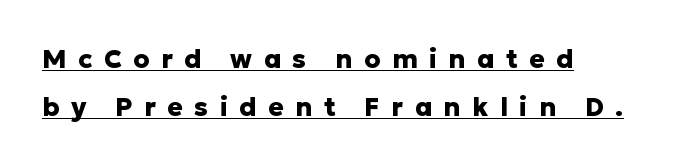
The image shows 26 px bold type, upright; set left-aligned, line spacing 1.84x, unusually wide letter spacing (+0.44 em), underlined.
